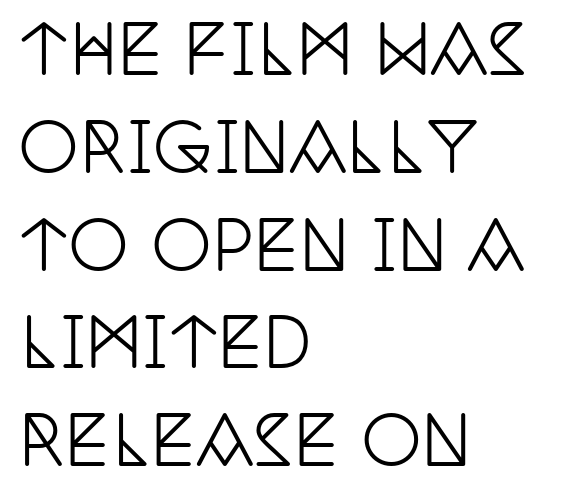
Q: Is the text italic (slanted)? A: No, it is upright.
Q: Is the typeface a serif or a sans-serif typeface? A: Serif.
Q: Is the text underlined? A: No.
Q: How is the paragraph aligned? A: Left-aligned.
Q: Is the spacing between letters normal or unusually wide? A: Normal.
Q: Is the spacing between lines tight, normal or loose? A: Normal.
Q: Width (condensed, normal, or wide)? A: Condensed.
Q: Stroke contrast? A: Low.
Q: x-height? A: Large.
Q: Monospaced? A: No.
